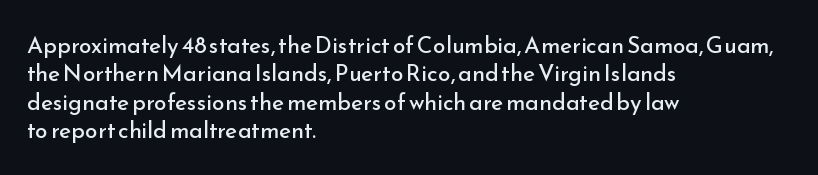
The image shows 23 px text type, upright; set left-aligned, line spacing 1.23x, normal letter spacing, not underlined.
